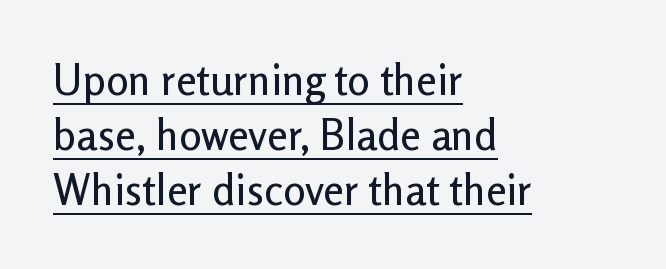
{"serif": "no", "italic": "no", "width": "normal", "stroke_contrast": "low", "x_height": "medium", "monospaced": "no", "underline": "yes", "align": "left", "line_spacing": "normal", "line_spacing_ratio": 1.31, "letter_spacing": "normal", "letter_spacing_em": 0.0, "glyph_px": 42}
